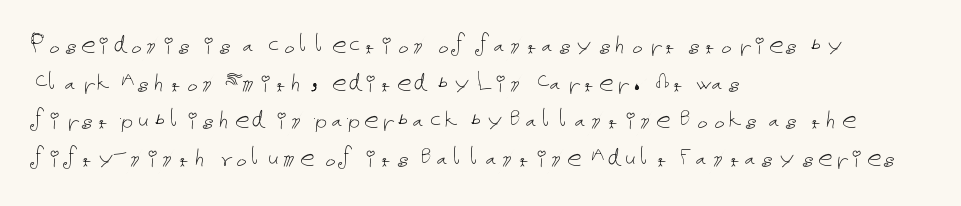
Q: Is the text bold? A: No.
Q: Is the text italic (slanted)? A: No, it is upright.
Q: Is the text underlined? A: No.
Q: How is the paragraph aligned? A: Left-aligned.
Q: Is the spacing between letters normal or unusually wide? A: Normal.
Q: Is the spacing between lines tight, normal or loose? A: Normal.
Q: Width (condensed, normal, or wide)? A: Normal.
Q: Stroke contrast? A: Low.
Q: x-height? A: Medium.
